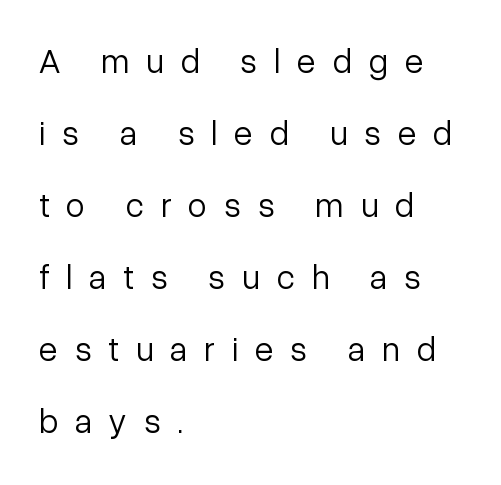
Q: Is the text bold? A: No.
Q: Is the text italic (slanted)? A: No, it is upright.
Q: Is the typeface a serif or a sans-serif typeface? A: Sans-serif.
Q: Is the text underlined? A: No.
Q: How is the paragraph aligned? A: Left-aligned.
Q: Is the spacing between letters normal or unusually wide? A: Unusually wide.
Q: Is the spacing between lines tight, normal or loose? A: Loose.
Q: Width (condensed, normal, or wide)? A: Normal.
Q: Stroke contrast? A: Low.
Q: x-height? A: Medium.
Q: Monospaced? A: No.
